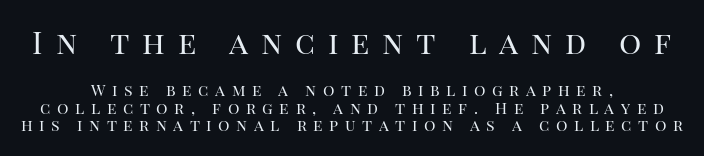
{"serif": "yes", "italic": "no", "bold": "no", "weight": "regular", "width": "normal", "stroke_contrast": "high", "x_height": "large", "monospaced": "no", "underline": "no", "align": "center", "line_spacing": "tight", "line_spacing_ratio": 1.08, "letter_spacing": "wide", "letter_spacing_em": 0.41, "larger_block": "first", "size_ratio": 1.94, "glyph_px": 31}
